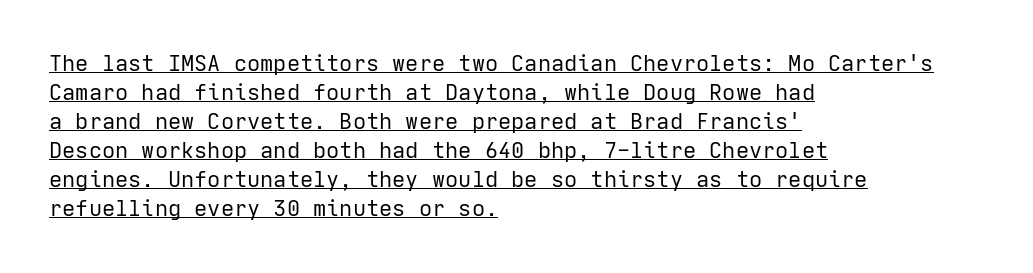
Q: Is the text bold? A: No.
Q: Is the text italic (slanted)? A: No, it is upright.
Q: Is the text underlined? A: Yes.
Q: How is the paragraph aligned? A: Left-aligned.
Q: Is the spacing between letters normal or unusually wide? A: Normal.
Q: Is the spacing between lines tight, normal or loose? A: Normal.
